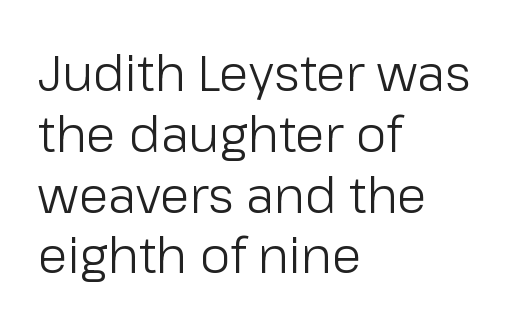
Compared with a typical body face, this is equally light or lighter still. Spacing verdict: proportional, widths tailored to each character. Classification — sans serif. The foot of each line stays bare and open. If you drew a ruler down the left edge, every line would touch it.
